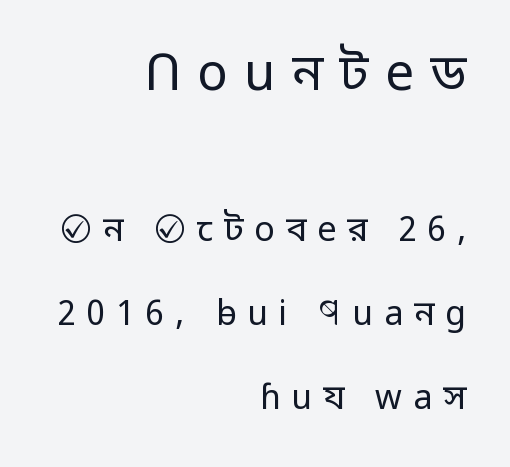
{"serif": "no", "italic": "no", "bold": "no", "weight": "regular", "width": "normal", "stroke_contrast": "low", "x_height": "medium", "monospaced": "no", "underline": "no", "align": "right", "line_spacing": "loose", "line_spacing_ratio": 2.46, "letter_spacing": "wide", "letter_spacing_em": 0.32, "larger_block": "first", "size_ratio": 1.5, "glyph_px": 51}
